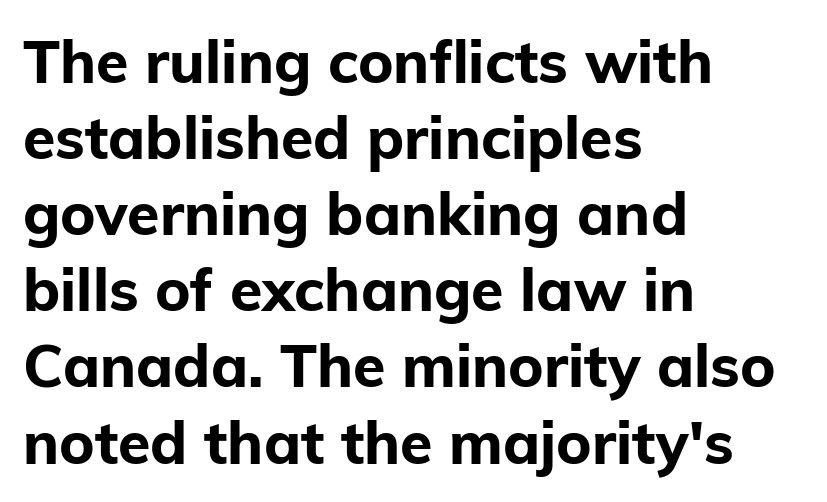
The image shows 59 px bold sans-serif type, upright; set left-aligned, normal line spacing (1.29x), normal letter spacing, not underlined; low stroke contrast and a medium x-height.
